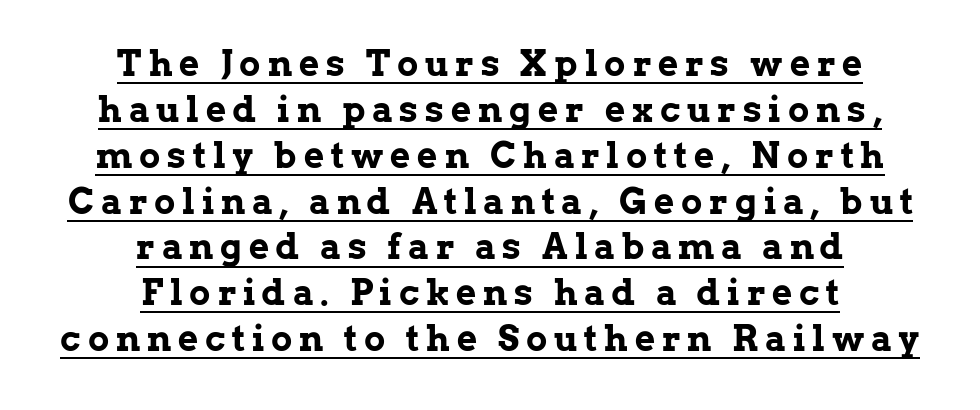
The glyphs have the mass of a bold cut. Horizontally, the lines are justified to the midpoint only. This rendering widens character spacing well past its baseline value. The type sits square on the baseline with zero lean. The rendered words wear a rule along their underside. Serif or sans? Serif — the stroke terminals have little feet.
